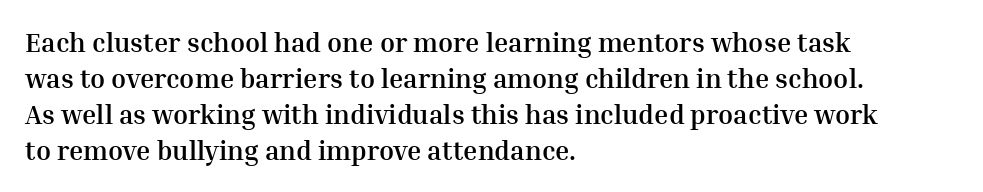
Is there much room between lines? A standard amount, neither cramped nor airy. This rendering features lettering with no underline. The typography opts for an upright posture over an oblique one. Standard letterfit; no display-style spreading of the glyphs. Line starts are locked; line ends wander. Heavy-handed strokes throughout: this text is bold.
